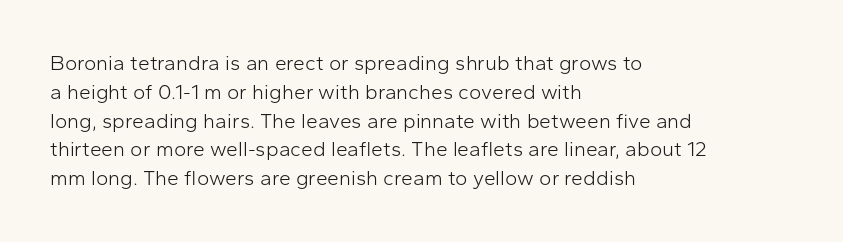
Q: Is the text bold? A: No.
Q: Is the text italic (slanted)? A: No, it is upright.
Q: Is the text underlined? A: No.
Q: How is the paragraph aligned? A: Left-aligned.
Q: Is the spacing between letters normal or unusually wide? A: Normal.
Q: Is the spacing between lines tight, normal or loose? A: Normal.
